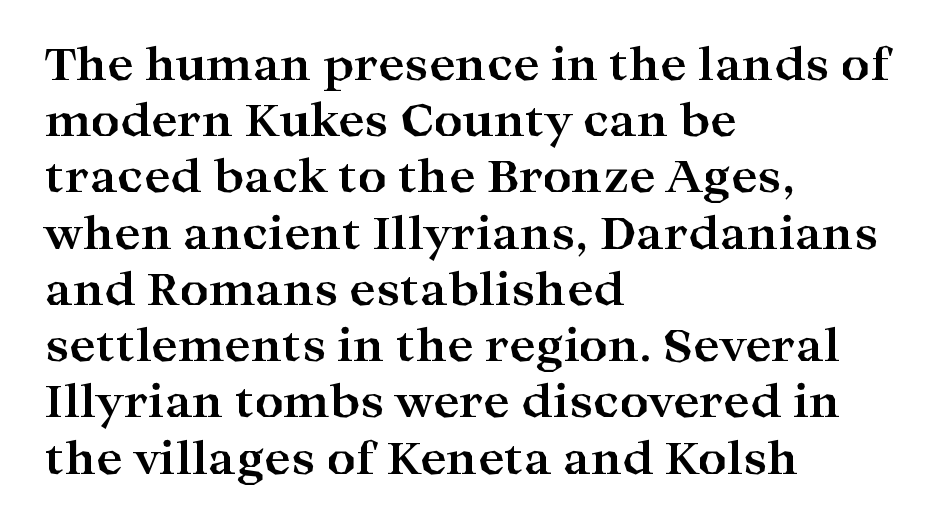
{"serif": "yes", "italic": "no", "bold": "yes", "weight": "bold", "width": "wide", "stroke_contrast": "high", "x_height": "medium", "monospaced": "no", "underline": "no", "align": "left", "line_spacing": "normal", "line_spacing_ratio": 1.25, "letter_spacing": "normal", "letter_spacing_em": 0.0, "glyph_px": 45}
